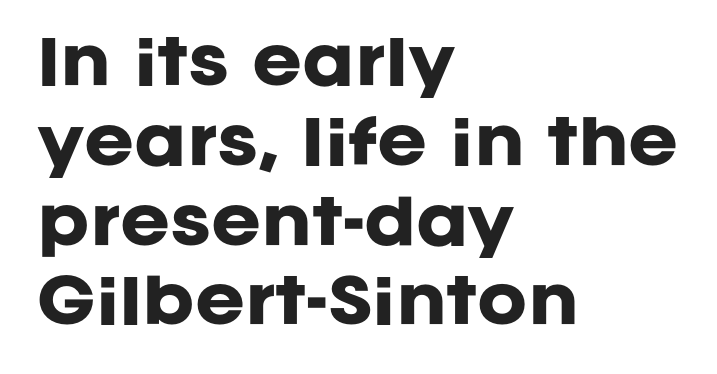
Q: Is the text bold? A: Yes.
Q: Is the text italic (slanted)? A: No, it is upright.
Q: Is the typeface a serif or a sans-serif typeface? A: Sans-serif.
Q: Is the text underlined? A: No.
Q: How is the paragraph aligned? A: Left-aligned.
Q: Is the spacing between letters normal or unusually wide? A: Normal.
Q: Is the spacing between lines tight, normal or loose? A: Normal.
Q: Width (condensed, normal, or wide)? A: Normal.
Q: Stroke contrast? A: Low.
Q: x-height? A: Large.
Q: Monospaced? A: No.
